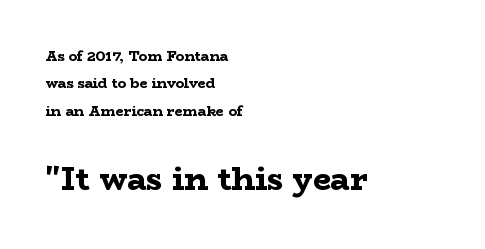
{"serif": "yes", "italic": "no", "bold": "yes", "weight": "bold", "width": "wide", "stroke_contrast": "low", "x_height": "medium", "monospaced": "no", "underline": "no", "align": "left", "line_spacing": "loose", "line_spacing_ratio": 1.96, "letter_spacing": "normal", "letter_spacing_em": 0.0, "larger_block": "second", "size_ratio": 2.29, "glyph_px": 32}
